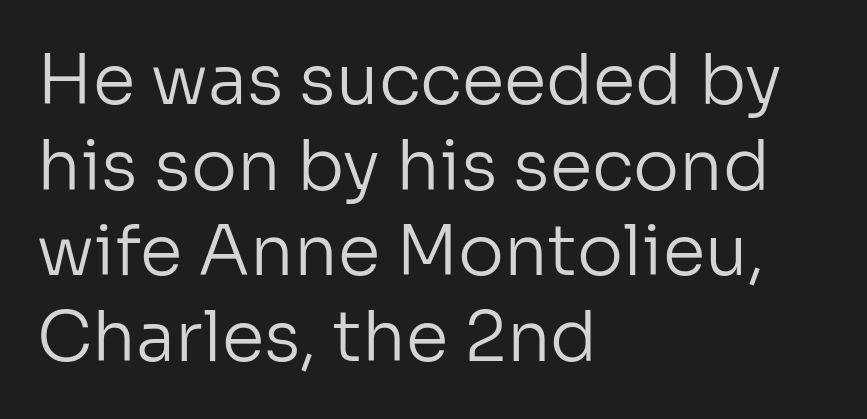
Q: Is the text bold? A: No.
Q: Is the text italic (slanted)? A: No, it is upright.
Q: Is the typeface a serif or a sans-serif typeface? A: Sans-serif.
Q: Is the text underlined? A: No.
Q: How is the paragraph aligned? A: Left-aligned.
Q: Is the spacing between letters normal or unusually wide? A: Normal.
Q: Width (condensed, normal, or wide)? A: Normal.
Q: Stroke contrast? A: Low.
Q: x-height? A: Medium.
Q: Monospaced? A: No.
